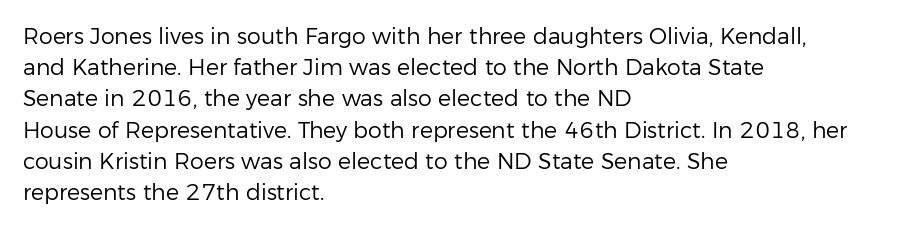
The image shows 22 px text type, upright; set left-aligned, normal line spacing (1.42x), normal letter spacing, not underlined.
